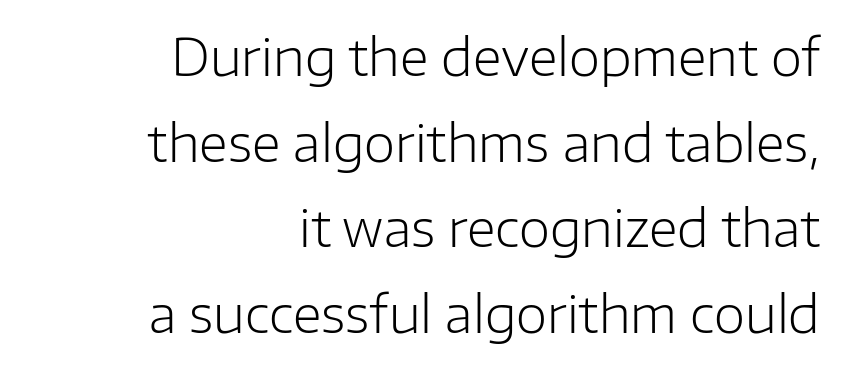
{"serif": "no", "italic": "no", "bold": "no", "weight": "light", "width": "normal", "stroke_contrast": "low", "x_height": "medium", "monospaced": "no", "underline": "no", "align": "right", "line_spacing": "normal", "line_spacing_ratio": 1.68, "letter_spacing": "normal", "letter_spacing_em": 0.0, "glyph_px": 51}
